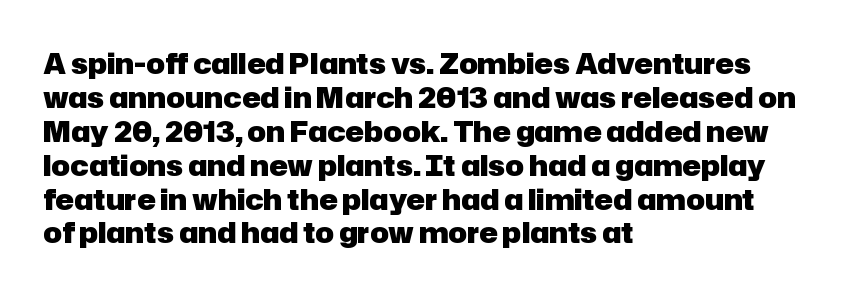
The image shows 28 px heavy sans-serif type, upright; set left-aligned, line spacing 1.21x, normal letter spacing, not underlined; low stroke contrast and a medium x-height.
